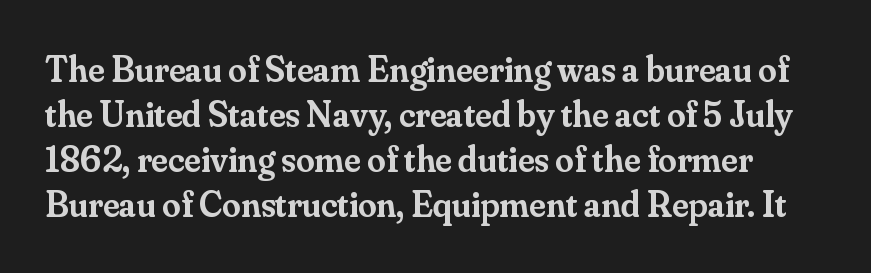
{"serif": "yes", "italic": "no", "bold": "semi", "weight": "semibold", "width": "normal", "stroke_contrast": "medium", "x_height": "small", "monospaced": "no", "underline": "no", "line_spacing_ratio": 1.22, "letter_spacing": "normal", "letter_spacing_em": 0.0, "glyph_px": 37}
